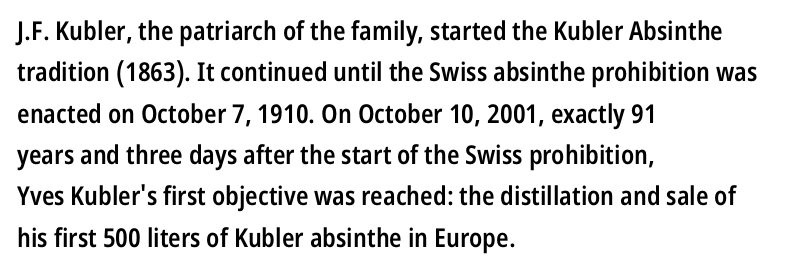
The image shows 26 px text type, upright; set left-aligned, normal line spacing (1.59x), normal letter spacing, not underlined.
